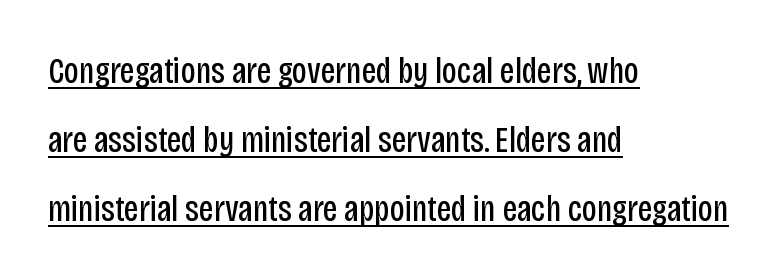
The image shows 37 px regular-weight, condensed sans-serif type, upright; set left-aligned, line spacing 1.87x, normal letter spacing, underlined; low stroke contrast and a large x-height.
